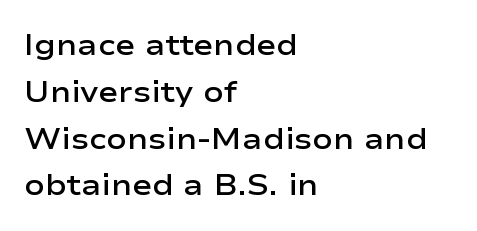
Compared with an ordinary text face, these strokes are moderately heavier — a semibold. Line starts are locked; line ends wander. Normally led — the rows are evenly, conventionally spaced. Does the type have serifs? No, each stem ends abruptly. Compared with typical body copy, the letter spacing here is the same.
